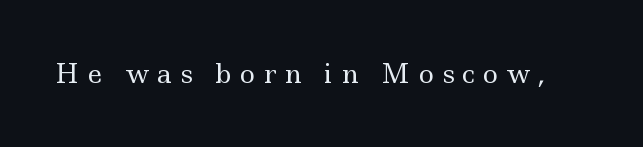
{"italic": "no", "bold": "no", "underline": "no", "letter_spacing": "wide", "letter_spacing_em": 0.3, "glyph_px": 26}
